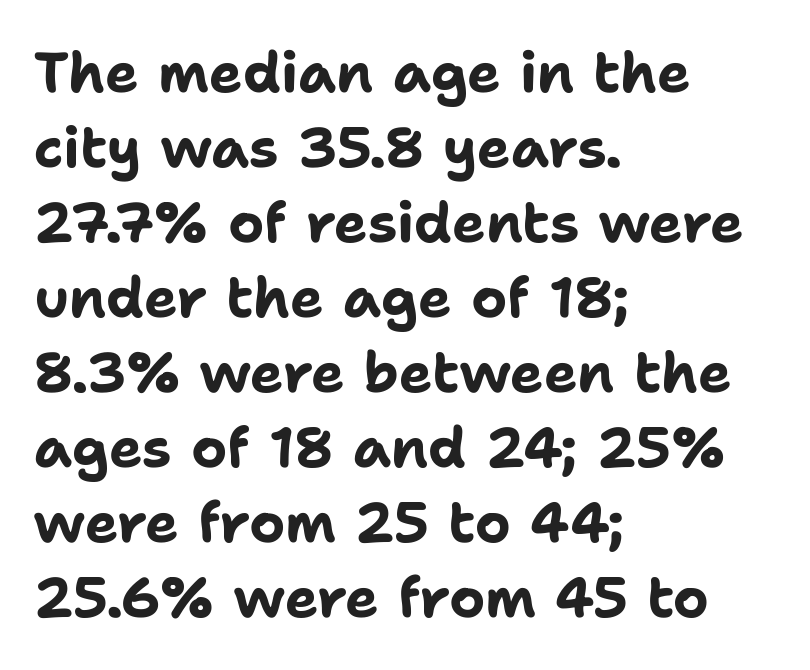
{"serif": "no", "italic": "no", "bold": "yes", "weight": "bold", "width": "normal", "stroke_contrast": "low", "x_height": "medium", "monospaced": "no", "underline": "no", "align": "left", "line_spacing": "normal", "line_spacing_ratio": 1.34, "letter_spacing": "normal", "letter_spacing_em": 0.0, "glyph_px": 56}
